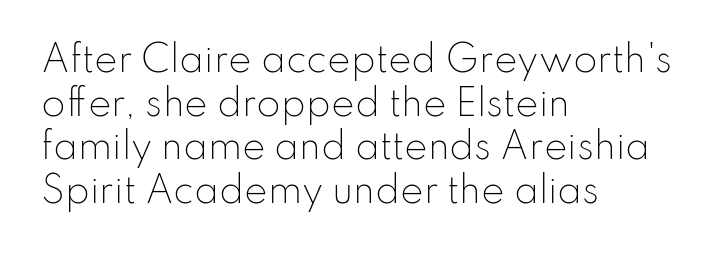
Serifs: no, the terminals of the letterforms are clean. There is no visible air inserted between adjacent glyphs. Counters stay open thanks to moderate or lighter strokes. Designer's note — italics off, roman on. Quick note: underline off.
